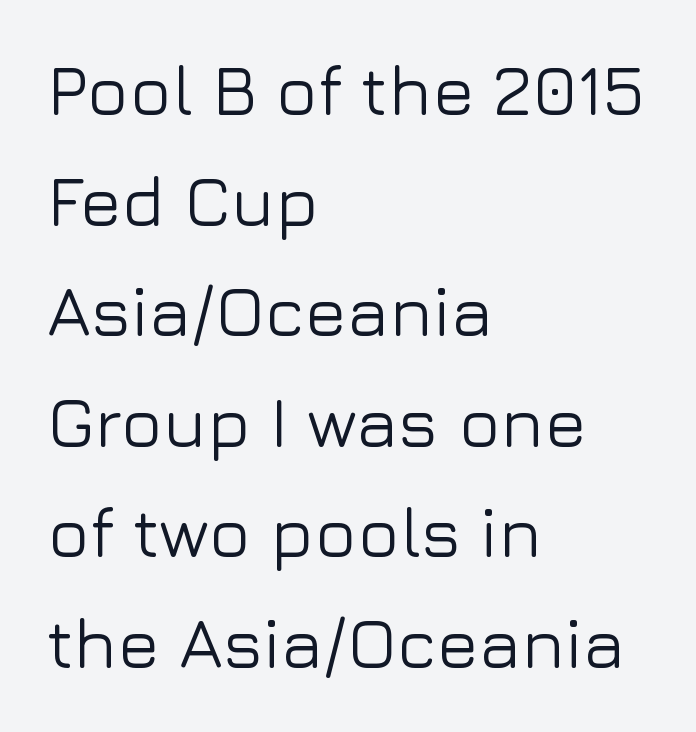
The axis of the letterforms is exactly vertical. What's the leading like? Ordinary, nothing unusual. Font category for this specimen: sans-serif. Visually the block forms a straight wall on the left and a jagged coastline on the right. Here the designer chose a conventional face with non-uniform glyph widths. The letterforms sit shoulder to shoulder at normal distance.
